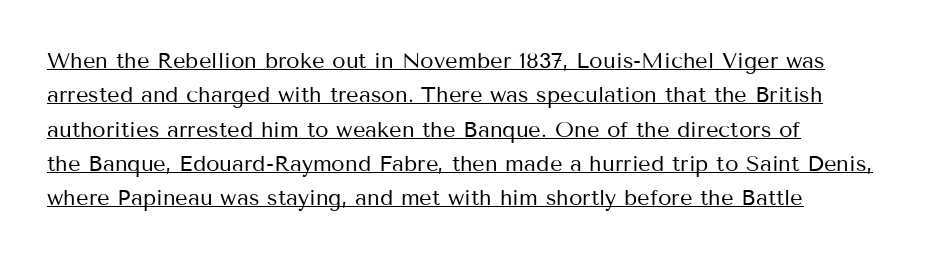
The image shows 22 px text type, upright; set left-aligned, normal line spacing (1.56x), normal letter spacing, underlined.
